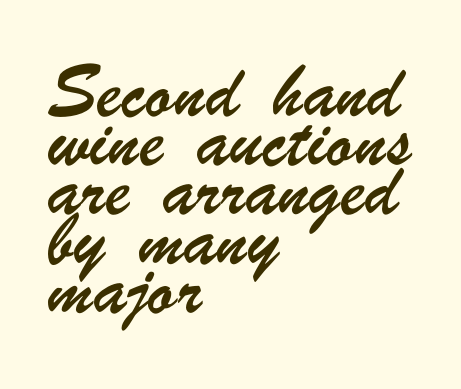
Whoever set this chose a conventional vertical rhythm. Typographically, this falls in the sans-serif category. The strip under each line holds only bare page. Is the block centered? No — it sits flush against the left margin.
